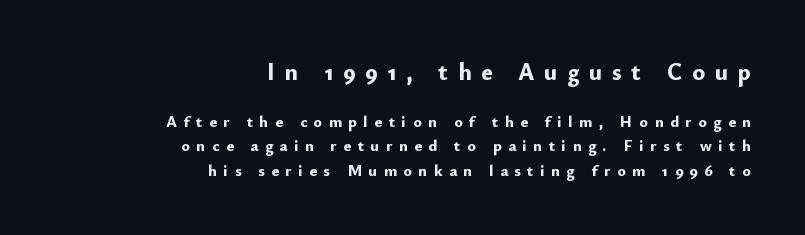
{"italic": "no", "bold": "yes", "underline": "no", "align": "right", "line_spacing": "normal", "line_spacing_ratio": 1.53, "letter_spacing": "wide", "letter_spacing_em": 0.41, "larger_block": "first", "size_ratio": 1.5, "glyph_px": 24}
